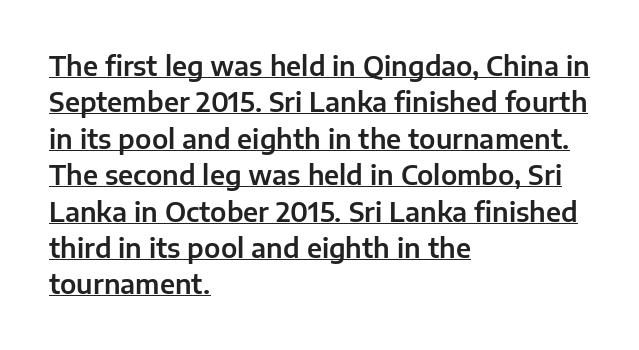
The image shows 26 px text type, upright; set left-aligned, normal line spacing (1.4x), normal letter spacing, underlined.
